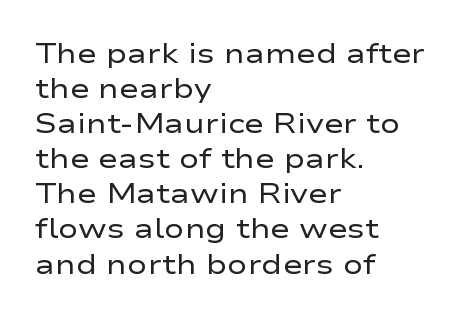
The image shows 27 px text type, upright; set left-aligned, normal line spacing (1.3x), normal letter spacing, not underlined.
